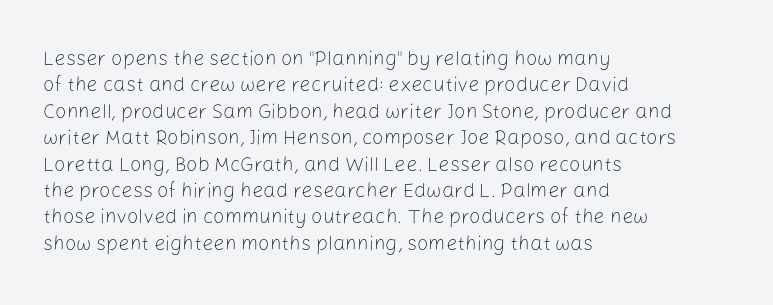
{"italic": "no", "bold": "no", "underline": "no", "align": "left", "line_spacing": "normal", "line_spacing_ratio": 1.32, "letter_spacing": "normal", "letter_spacing_em": 0.0, "glyph_px": 20}
